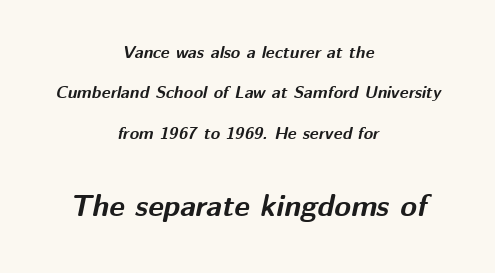
{"italic": "yes", "lean": "right", "slant_degrees": 12, "bold": "yes", "weight": "bold", "width": "normal", "stroke_contrast": "medium", "x_height": "medium", "monospaced": "no", "underline": "no", "align": "center", "line_spacing": "loose", "line_spacing_ratio": 2.38, "letter_spacing": "normal", "letter_spacing_em": 0.0, "larger_block": "second", "size_ratio": 1.76, "glyph_px": 30}
